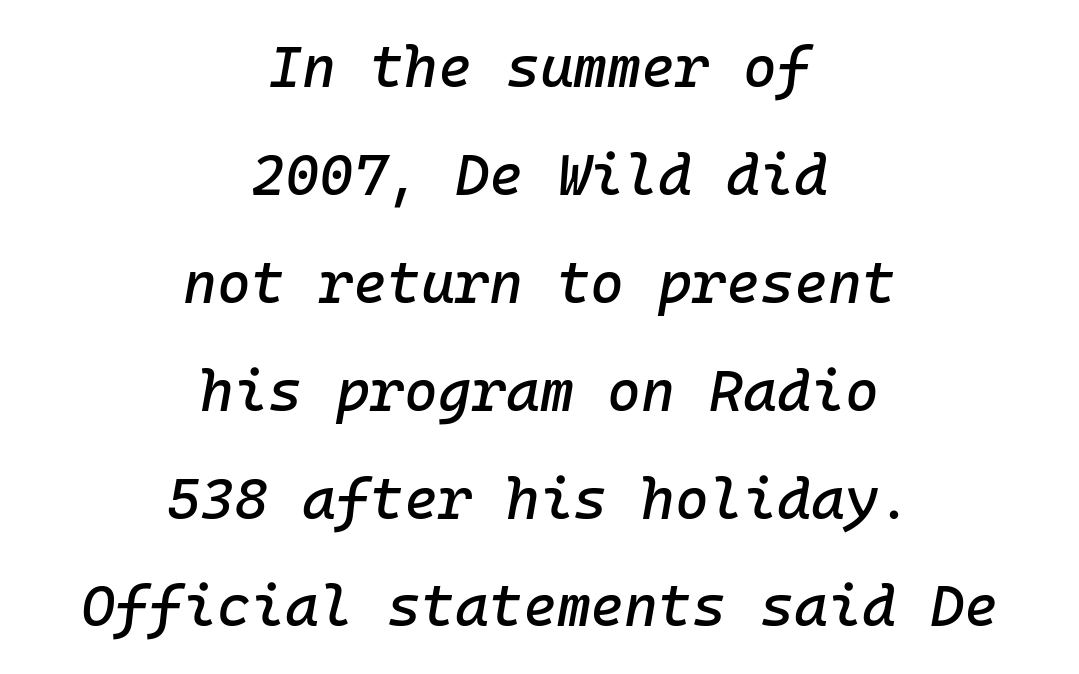
The space directly below the letters is spotless. Characters are canted at an angle relative to the baseline's perpendicular. The line texture is even and compact thanks to regular tracking. Do the characters align in a grid? Yes, the font is monospaced.
